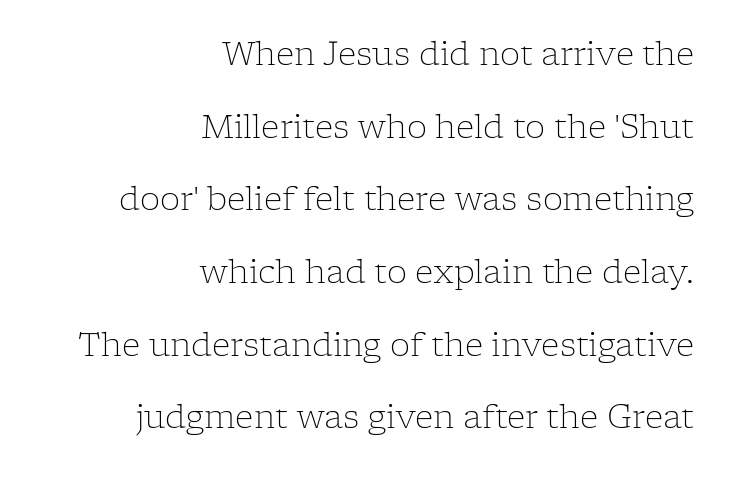
The line-height multiplier appears high, well above default. Alignment: flush right. This is serif lettering, the kind often seen in printed books. Compared with typical body copy, the letter spacing here is the same. Do the characters align in a grid? No, the font is proportional.
